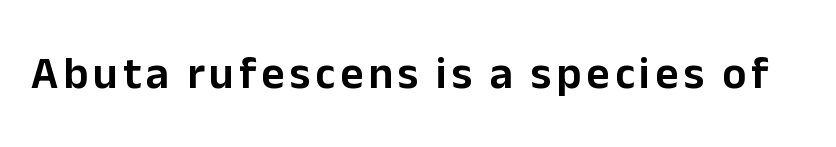
Q: Is the text italic (slanted)? A: No, it is upright.
Q: Is the typeface a serif or a sans-serif typeface? A: Sans-serif.
Q: Is the text underlined? A: No.
Q: Width (condensed, normal, or wide)? A: Normal.
Q: Stroke contrast? A: Low.
Q: x-height? A: Medium.
Q: Monospaced? A: No.
